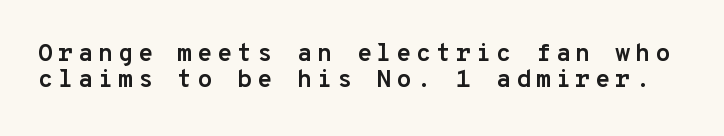
{"italic": "no", "bold": "yes", "underline": "no", "line_spacing": "tight", "line_spacing_ratio": 1.05, "glyph_px": 25}
